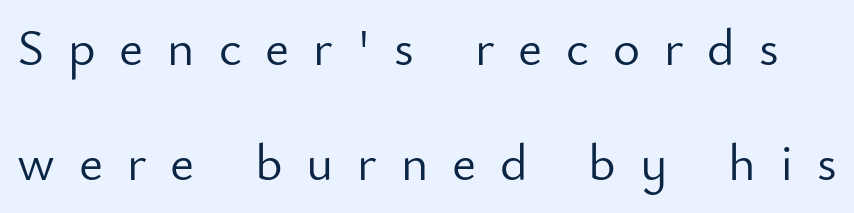
{"serif": "no", "italic": "no", "bold": "no", "weight": "light", "width": "normal", "stroke_contrast": "low", "x_height": "small", "monospaced": "no", "underline": "no", "line_spacing": "loose", "line_spacing_ratio": 2.21, "letter_spacing": "wide", "letter_spacing_em": 0.46, "glyph_px": 52}
